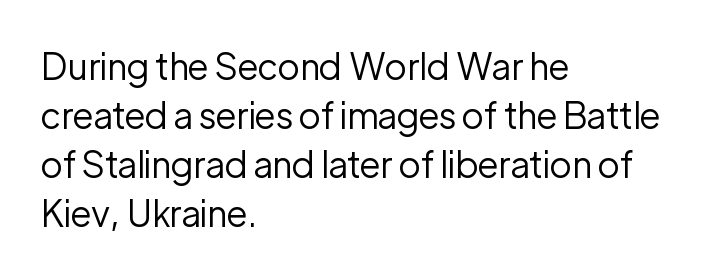
{"serif": "no", "italic": "no", "bold": "no", "weight": "regular", "width": "normal", "stroke_contrast": "low", "x_height": "medium", "monospaced": "no", "underline": "no", "align": "left", "line_spacing": "normal", "line_spacing_ratio": 1.36, "letter_spacing": "normal", "letter_spacing_em": 0.0, "glyph_px": 36}
